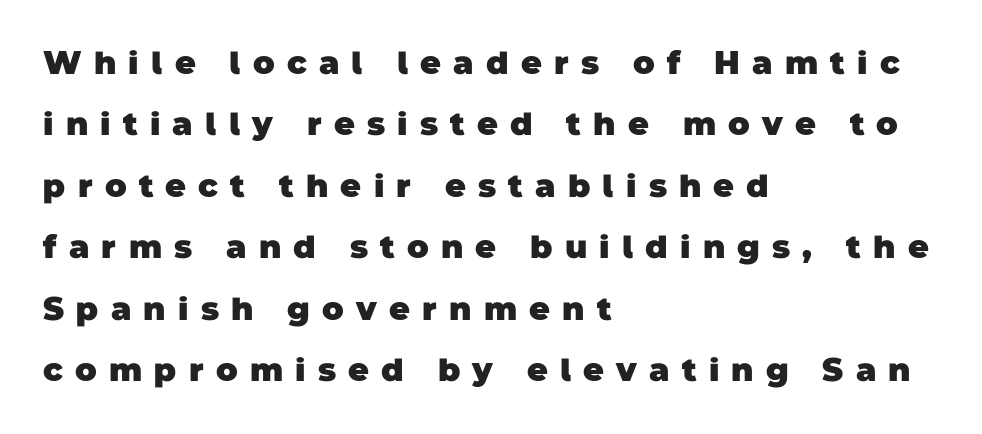
{"serif": "no", "bold": "yes", "weight": "heavy", "width": "normal", "stroke_contrast": "low", "x_height": "large", "monospaced": "no", "underline": "no", "align": "left", "line_spacing": "loose", "line_spacing_ratio": 1.92, "letter_spacing": "wide", "letter_spacing_em": 0.38, "glyph_px": 32}
